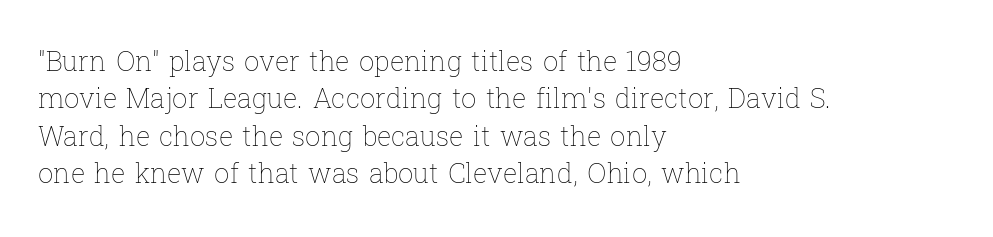
Q: Is the text bold? A: No.
Q: Is the text italic (slanted)? A: No, it is upright.
Q: Is the text underlined? A: No.
Q: How is the paragraph aligned? A: Left-aligned.
Q: Is the spacing between letters normal or unusually wide? A: Normal.
Q: Is the spacing between lines tight, normal or loose? A: Normal.
